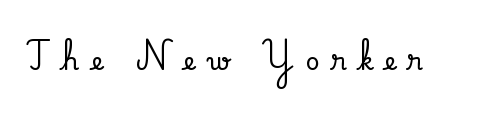
Q: Is the text italic (slanted)? A: No, it is upright.
Q: Is the text underlined? A: No.
Q: Is the spacing between letters normal or unusually wide? A: Unusually wide.
